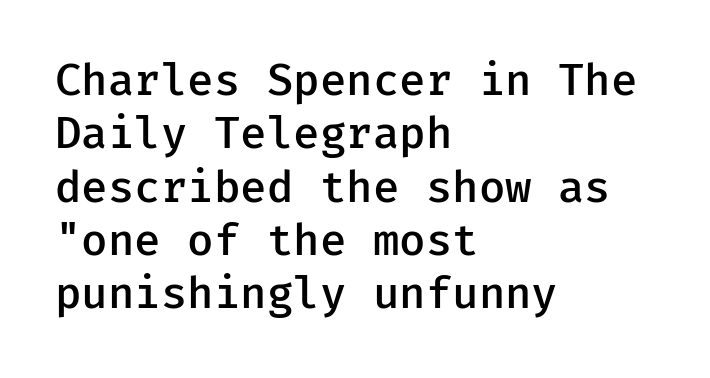
The image shows 43 px semibold sans-serif type, upright, monospaced; set left-aligned, line spacing 1.24x, normal letter spacing, not underlined; low stroke contrast and a medium x-height.
